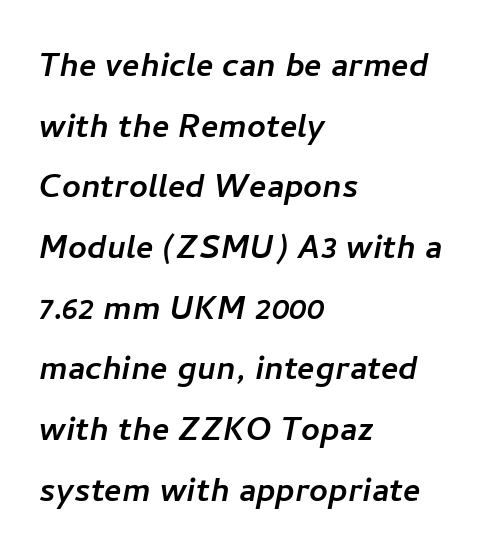
The image shows 41 px sans-serif type; set left-aligned, normal line spacing (1.48x), normal letter spacing, not underlined; low stroke contrast and a medium x-height.
